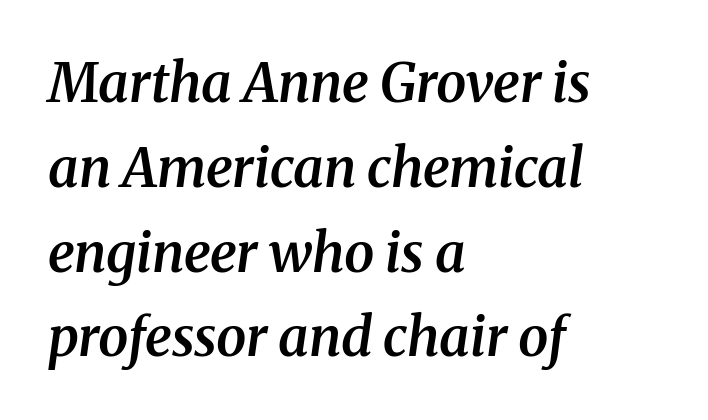
Q: Is the text bold? A: Semi-bold.
Q: Is the text italic (slanted)? A: Yes, it leans right by about 8 degrees.
Q: Is the typeface a serif or a sans-serif typeface? A: Serif.
Q: Is the text underlined? A: No.
Q: How is the paragraph aligned? A: Left-aligned.
Q: Is the spacing between letters normal or unusually wide? A: Normal.
Q: Is the spacing between lines tight, normal or loose? A: Normal.
Q: Width (condensed, normal, or wide)? A: Normal.
Q: Stroke contrast? A: Medium.
Q: x-height? A: Medium.
Q: Monospaced? A: No.
